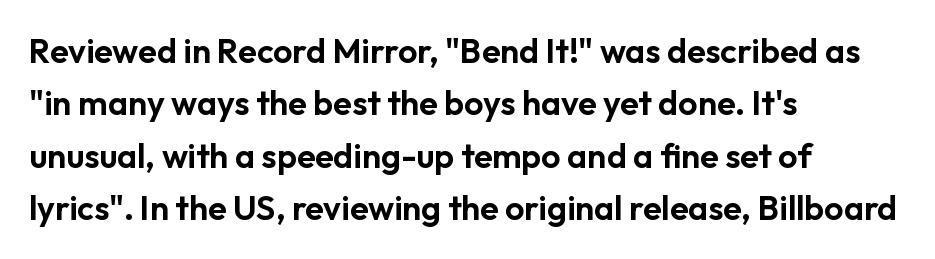
{"serif": "no", "italic": "no", "width": "normal", "stroke_contrast": "low", "x_height": "medium", "monospaced": "no", "underline": "no", "align": "left", "line_spacing": "normal", "line_spacing_ratio": 1.54, "letter_spacing": "normal", "letter_spacing_em": 0.0, "glyph_px": 34}
